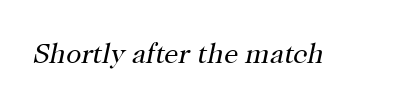
Q: Is the text bold? A: No.
Q: Is the text italic (slanted)? A: Yes, it leans right by about 12 degrees.
Q: Is the typeface a serif or a sans-serif typeface? A: Serif.
Q: Is the text underlined? A: No.
Q: Is the spacing between letters normal or unusually wide? A: Normal.
Q: Width (condensed, normal, or wide)? A: Normal.
Q: Stroke contrast? A: High.
Q: x-height? A: Medium.
Q: Monospaced? A: No.
